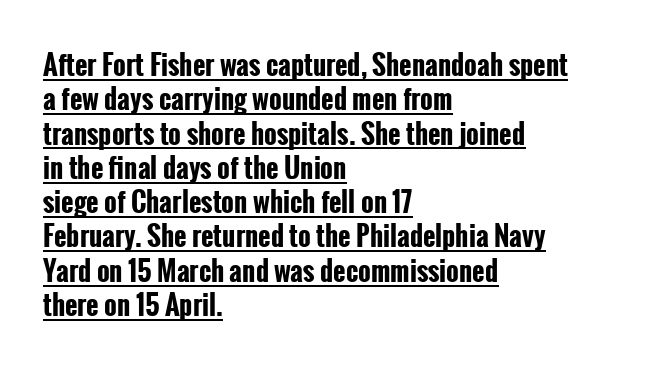
{"italic": "no", "bold": "yes", "underline": "yes", "align": "left", "line_spacing": "normal", "line_spacing_ratio": 1.27, "letter_spacing": "normal", "letter_spacing_em": 0.0, "glyph_px": 27}
